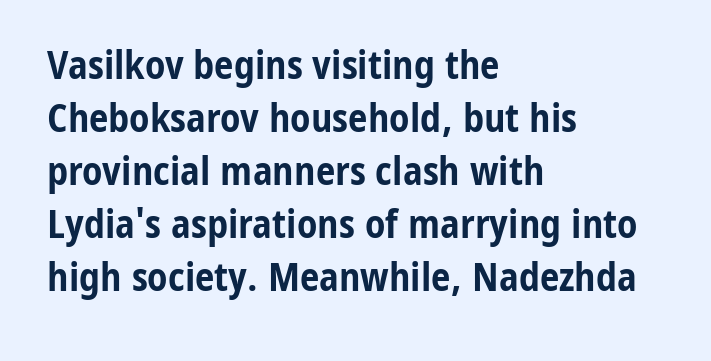
{"serif": "no", "italic": "no", "bold": "yes", "weight": "bold", "width": "condensed", "stroke_contrast": "low", "x_height": "medium", "monospaced": "no", "underline": "no", "align": "left", "line_spacing": "normal", "line_spacing_ratio": 1.36, "letter_spacing": "normal", "letter_spacing_em": 0.0, "glyph_px": 39}
